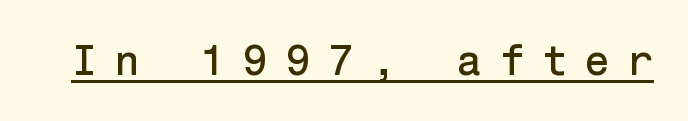
Q: Is the text italic (slanted)? A: No, it is upright.
Q: Is the typeface a serif or a sans-serif typeface? A: Sans-serif.
Q: Is the text underlined? A: Yes.
Q: Is the spacing between letters normal or unusually wide? A: Unusually wide.
Q: Width (condensed, normal, or wide)? A: Normal.
Q: Stroke contrast? A: Low.
Q: x-height? A: Medium.
